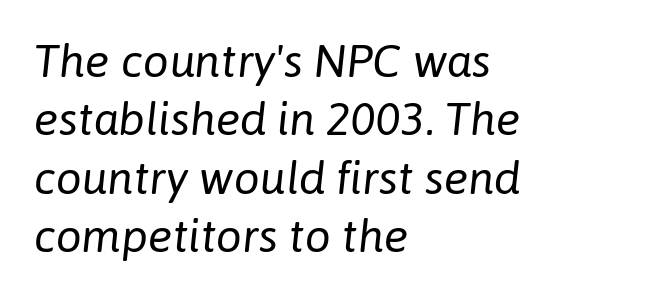
{"italic": "yes", "lean": "right", "slant_degrees": 6, "bold": "no", "weight": "regular", "width": "normal", "stroke_contrast": "low", "x_height": "medium", "monospaced": "no", "underline": "no", "align": "left", "line_spacing": "normal", "line_spacing_ratio": 1.27, "letter_spacing": "normal", "letter_spacing_em": 0.0, "glyph_px": 46}
